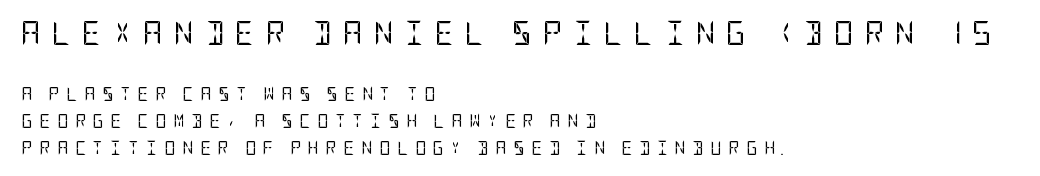
Scale decreases going downward across the two blocks. Baseline-to-baseline distance is far greater than the letter height. Characters follow at a spacing far wider than the type designer built in. The gap between lines stays unmarked. Stems and bowls with no extra thickness — not bold. Line starts are locked; line ends wander.
